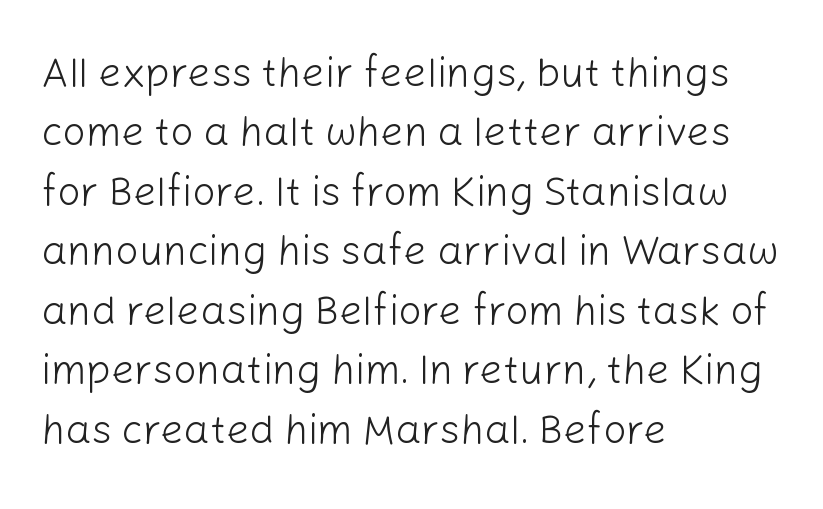
{"serif": "no", "italic": "no", "bold": "no", "weight": "light", "width": "normal", "stroke_contrast": "low", "x_height": "medium", "monospaced": "no", "underline": "no", "align": "left", "line_spacing": "normal", "line_spacing_ratio": 1.45, "letter_spacing": "normal", "letter_spacing_em": 0.0, "glyph_px": 41}
